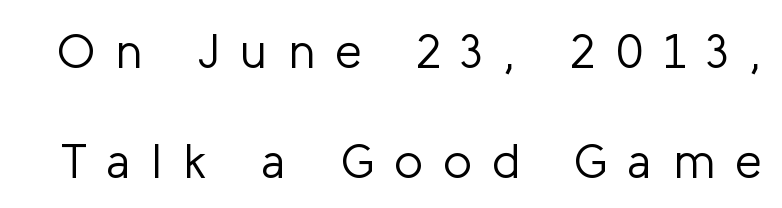
Here the designer chose a conventional face with non-uniform glyph widths. A sans-serif font was chosen for this passage. The tracking jumps out immediately: characters are airy and widely separated. Unmarked baselines from the first word to the last. Ordinary non-slanted type is in use. The space between consecutive lines is lavish.
